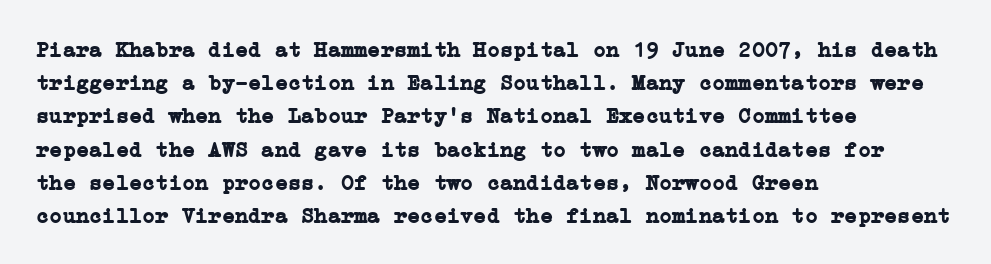
The image shows 22 px bold type, upright; set left-aligned, normal line spacing (1.51x), normal letter spacing, not underlined.
